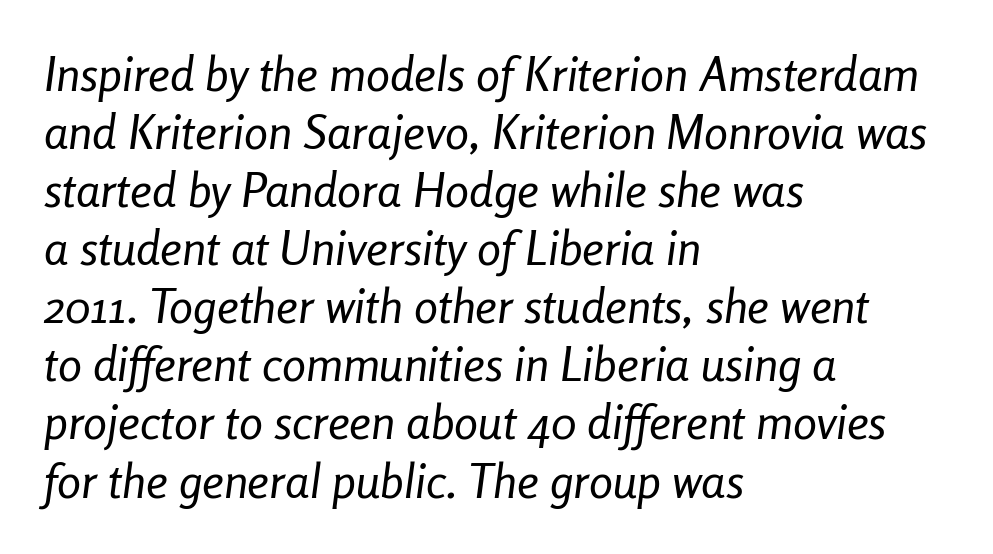
The image shows 48 px regular-weight, condensed type, italic (leaning right); set left-aligned, line spacing 1.21x, normal letter spacing, not underlined; low stroke contrast and a medium x-height.
